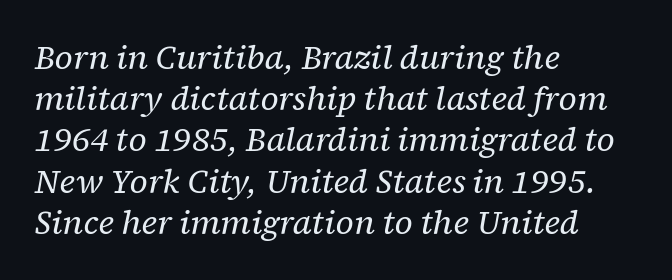
The image shows 33 px regular-weight serif type, italic (leaning right); set left-aligned, normal line spacing (1.25x), normal letter spacing, not underlined; low stroke contrast and a medium x-height.
